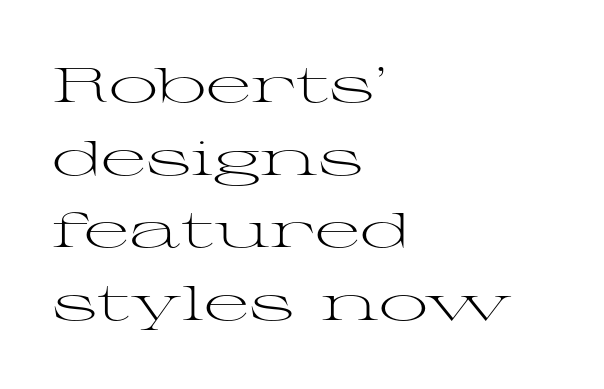
Q: Is the text bold? A: No.
Q: Is the text italic (slanted)? A: No, it is upright.
Q: Is the typeface a serif or a sans-serif typeface? A: Serif.
Q: Is the text underlined? A: No.
Q: How is the paragraph aligned? A: Left-aligned.
Q: Is the spacing between letters normal or unusually wide? A: Normal.
Q: Is the spacing between lines tight, normal or loose? A: Normal.
Q: Width (condensed, normal, or wide)? A: Wide.
Q: Stroke contrast? A: Medium.
Q: x-height? A: Medium.
Q: Monospaced? A: No.
